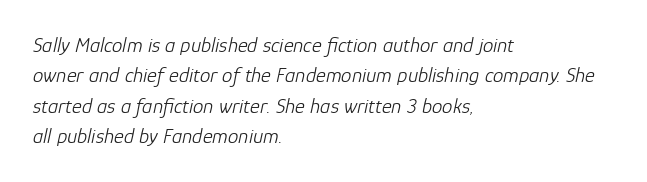
A typesetter would call this zero additional tracking. The gap between lines stays unmarked. The weight tops out at a normal text grade. The block of text has a typical density, with ordinary space between rows. Yep, that's italic — everything's leaning. Visually the block forms a straight wall on the left and a jagged coastline on the right.
